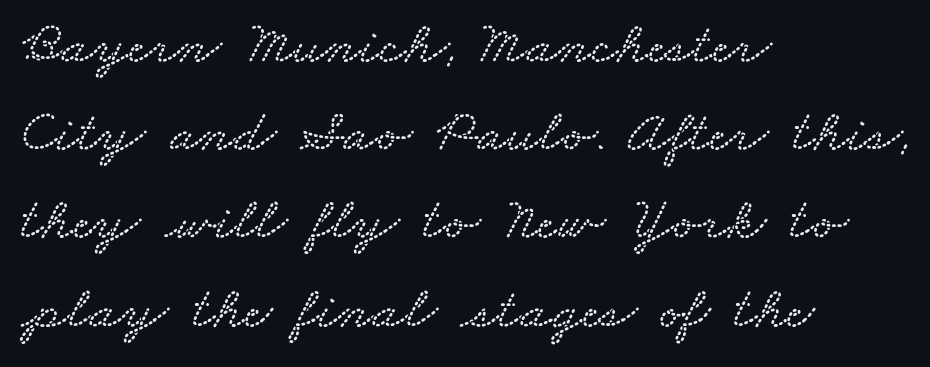
The type is set solid horizontally, with unmodified tracking. Is there much room between lines? A standard amount, neither cramped nor airy. Clear beneath every line of the passage. Does the copy run flush right? No — it runs flush left. Is this a fixed-width face? No — the glyphs have proportional, varying widths.
